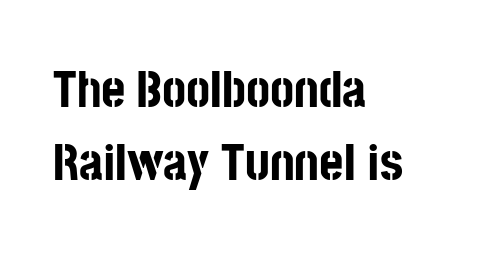
Q: Is the text bold? A: Yes.
Q: Is the text italic (slanted)? A: No, it is upright.
Q: Is the typeface a serif or a sans-serif typeface? A: Sans-serif.
Q: Is the text underlined? A: No.
Q: How is the paragraph aligned? A: Left-aligned.
Q: Is the spacing between letters normal or unusually wide? A: Normal.
Q: Is the spacing between lines tight, normal or loose? A: Normal.
Q: Width (condensed, normal, or wide)? A: Condensed.
Q: Stroke contrast? A: Low.
Q: x-height? A: Large.
Q: Monospaced? A: No.
